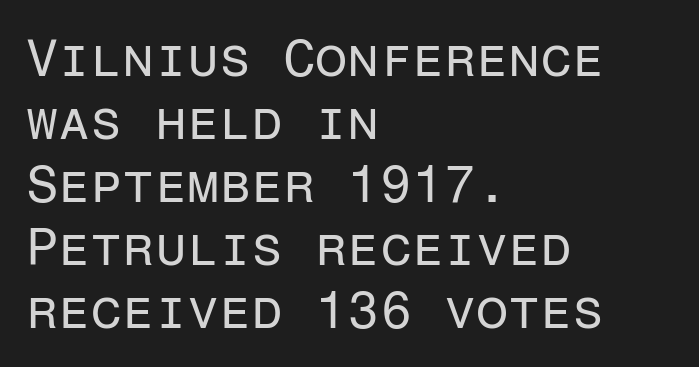
Q: Is the text bold? A: No.
Q: Is the text italic (slanted)? A: No, it is upright.
Q: Is the typeface a serif or a sans-serif typeface? A: Sans-serif.
Q: Is the text underlined? A: No.
Q: How is the paragraph aligned? A: Left-aligned.
Q: Is the spacing between letters normal or unusually wide? A: Normal.
Q: Width (condensed, normal, or wide)? A: Normal.
Q: Stroke contrast? A: Low.
Q: x-height? A: Medium.
Q: Monospaced? A: Yes.
